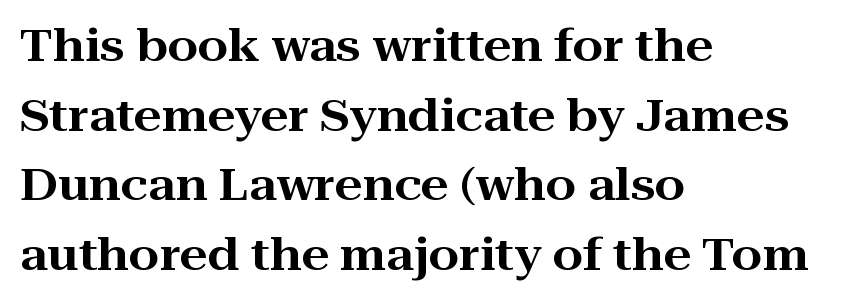
{"serif": "yes", "italic": "no", "width": "wide", "stroke_contrast": "high", "x_height": "medium", "monospaced": "no", "underline": "no", "align": "left", "line_spacing": "normal", "line_spacing_ratio": 1.58, "letter_spacing": "normal", "letter_spacing_em": 0.0, "glyph_px": 44}
